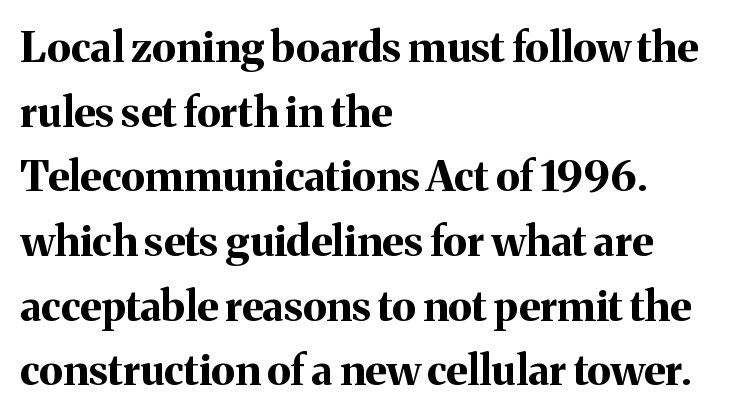
In terms of letterform style, serifs are clearly present. Is the type bold? Yes — the strokes are clearly thick and heavy. Is this a fixed-width face? No — the glyphs have proportional, varying widths. Posture: vertical.
